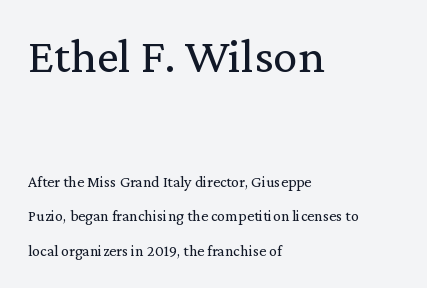
Q: Is the text bold? A: No.
Q: Is the text italic (slanted)? A: No, it is upright.
Q: Is the typeface a serif or a sans-serif typeface? A: Serif.
Q: Is the text underlined? A: No.
Q: How is the paragraph aligned? A: Left-aligned.
Q: Is the spacing between letters normal or unusually wide? A: Normal.
Q: Is the spacing between lines tight, normal or loose? A: Loose.
Q: Which block of text is set in a larger size, the first (top) or the second (bottom)? A: The first (top) one.
Q: Width (condensed, normal, or wide)? A: Normal.
Q: Stroke contrast? A: Medium.
Q: x-height? A: Medium.
Q: Monospaced? A: No.
